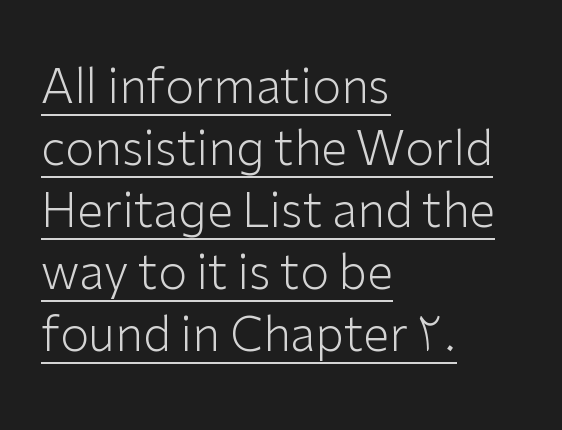
Posture: straight, roman, zero tilt. Stems and bowls with no extra thickness — not bold. The specimen includes a rule beneath the text block's lines. Each word holds together tightly as a unit, with standard inter-letter gaps. The letters carry no serifs — their stems end cleanly without finishing strokes.
